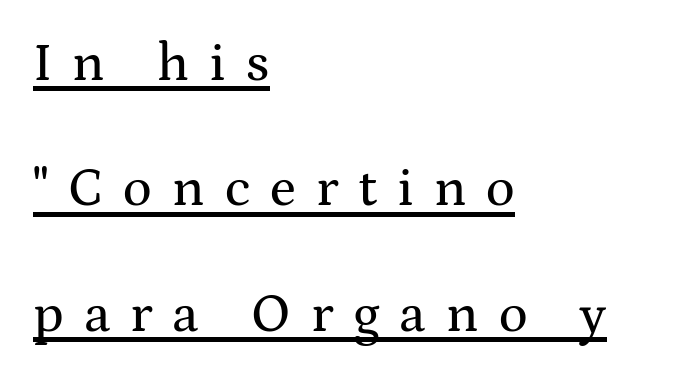
Q: Is the text italic (slanted)? A: No, it is upright.
Q: Is the typeface a serif or a sans-serif typeface? A: Serif.
Q: Is the text underlined? A: Yes.
Q: How is the paragraph aligned? A: Left-aligned.
Q: Is the spacing between letters normal or unusually wide? A: Unusually wide.
Q: Is the spacing between lines tight, normal or loose? A: Loose.
Q: Width (condensed, normal, or wide)? A: Wide.
Q: Stroke contrast? A: Medium.
Q: x-height? A: Medium.
Q: Monospaced? A: No.
